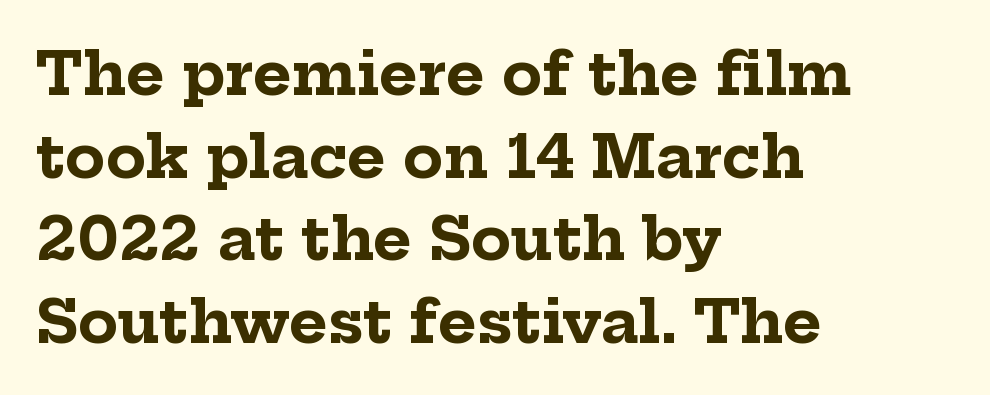
{"serif": "yes", "italic": "no", "bold": "yes", "weight": "bold", "width": "normal", "stroke_contrast": "low", "x_height": "medium", "monospaced": "no", "underline": "no", "align": "left", "line_spacing": "normal", "line_spacing_ratio": 1.4, "letter_spacing": "normal", "letter_spacing_em": 0.0, "glyph_px": 59}
